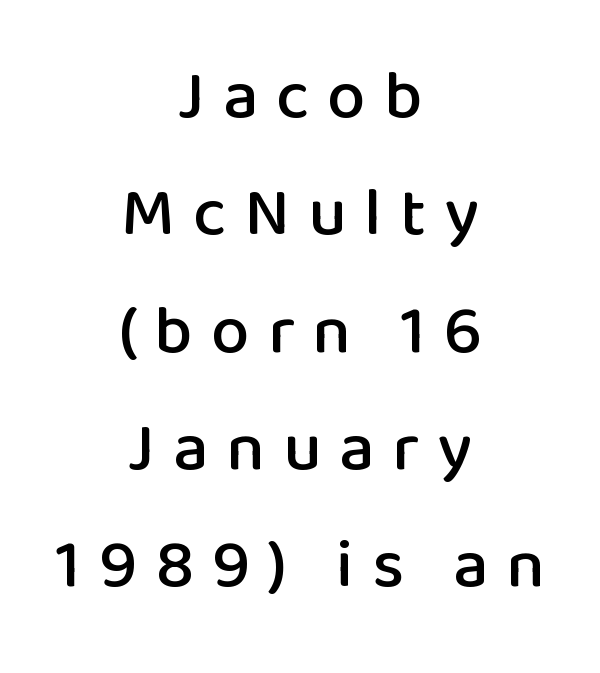
Q: Is the text italic (slanted)? A: No, it is upright.
Q: Is the typeface a serif or a sans-serif typeface? A: Sans-serif.
Q: Is the text underlined? A: No.
Q: How is the paragraph aligned? A: Centered.
Q: Is the spacing between letters normal or unusually wide? A: Unusually wide.
Q: Is the spacing between lines tight, normal or loose? A: Normal.
Q: Width (condensed, normal, or wide)? A: Normal.
Q: Stroke contrast? A: Low.
Q: x-height? A: Medium.
Q: Monospaced? A: No.
